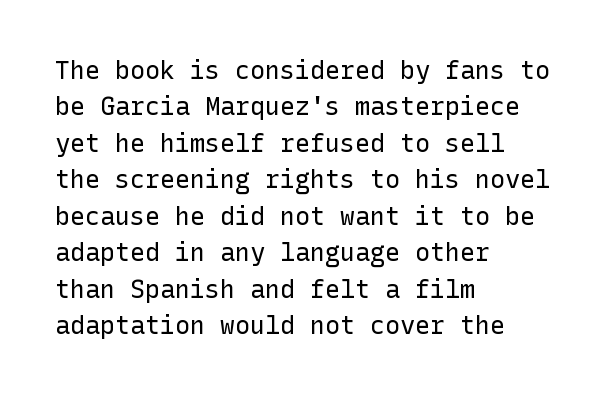
Q: Is the text bold? A: No.
Q: Is the text italic (slanted)? A: No, it is upright.
Q: Is the text underlined? A: No.
Q: How is the paragraph aligned? A: Left-aligned.
Q: Is the spacing between letters normal or unusually wide? A: Normal.
Q: Is the spacing between lines tight, normal or loose? A: Normal.
